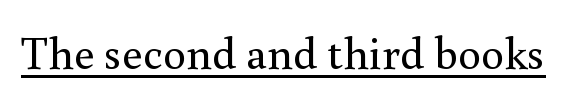
{"serif": "yes", "italic": "no", "bold": "no", "weight": "regular", "width": "normal", "x_height": "small", "monospaced": "no", "underline": "yes", "letter_spacing": "normal", "letter_spacing_em": 0.0, "glyph_px": 46}
